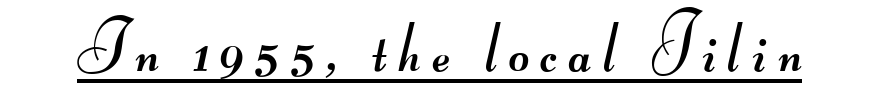
{"serif": "no", "bold": "no", "weight": "regular", "width": "wide", "stroke_contrast": "medium", "monospaced": "no", "underline": "yes", "glyph_px": 71}
